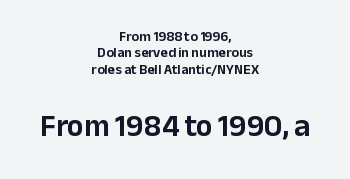
Q: Is the text italic (slanted)? A: No, it is upright.
Q: Is the typeface a serif or a sans-serif typeface? A: Sans-serif.
Q: Is the text underlined? A: No.
Q: How is the paragraph aligned? A: Centered.
Q: Is the spacing between letters normal or unusually wide? A: Normal.
Q: Which block of text is set in a larger size, the first (top) or the second (bottom)? A: The second (bottom) one.
Q: Width (condensed, normal, or wide)? A: Normal.
Q: Stroke contrast? A: Low.
Q: x-height? A: Medium.
Q: Monospaced? A: No.
